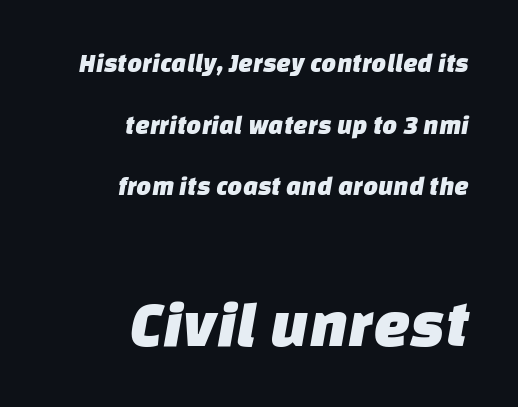
{"serif": "no", "width": "normal", "stroke_contrast": "low", "x_height": "large", "monospaced": "no", "underline": "no", "align": "right", "line_spacing": "loose", "line_spacing_ratio": 2.37, "letter_spacing": "normal", "letter_spacing_em": 0.0, "larger_block": "second", "size_ratio": 2.54, "glyph_px": 66}
